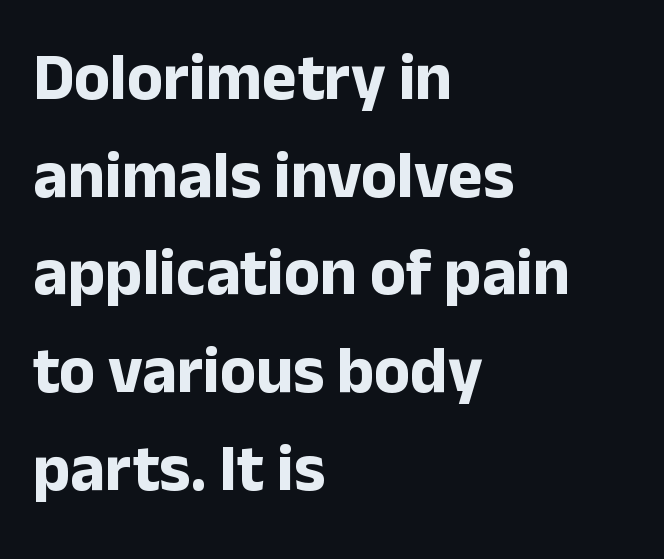
Q: Is the text bold? A: Yes.
Q: Is the text italic (slanted)? A: No, it is upright.
Q: Is the typeface a serif or a sans-serif typeface? A: Sans-serif.
Q: Is the text underlined? A: No.
Q: How is the paragraph aligned? A: Left-aligned.
Q: Is the spacing between letters normal or unusually wide? A: Normal.
Q: Is the spacing between lines tight, normal or loose? A: Normal.
Q: Width (condensed, normal, or wide)? A: Normal.
Q: Stroke contrast? A: Low.
Q: x-height? A: Medium.
Q: Monospaced? A: No.
